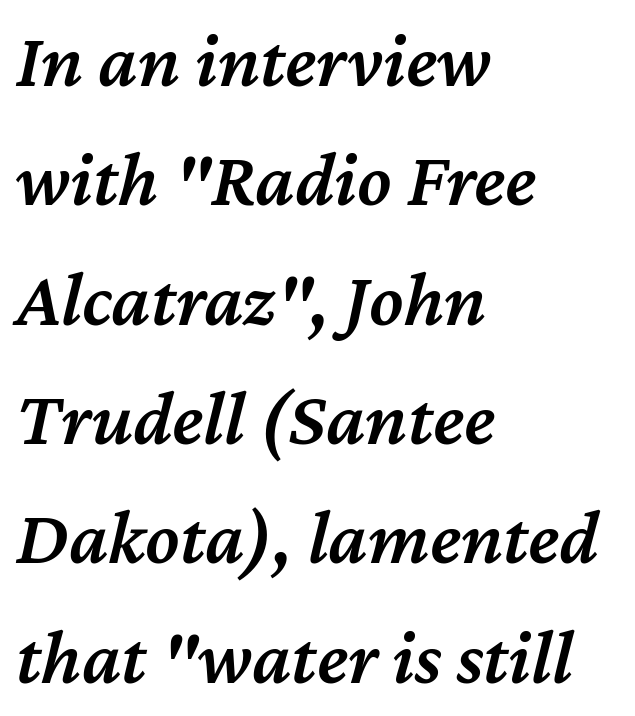
Q: Is the text bold? A: Semi-bold.
Q: Is the text italic (slanted)? A: Yes, it leans right by about 12 degrees.
Q: Is the text underlined? A: No.
Q: How is the paragraph aligned? A: Left-aligned.
Q: Is the spacing between letters normal or unusually wide? A: Normal.
Q: Is the spacing between lines tight, normal or loose? A: Normal.
Q: Width (condensed, normal, or wide)? A: Normal.
Q: Stroke contrast? A: Medium.
Q: x-height? A: Medium.
Q: Monospaced? A: No.
